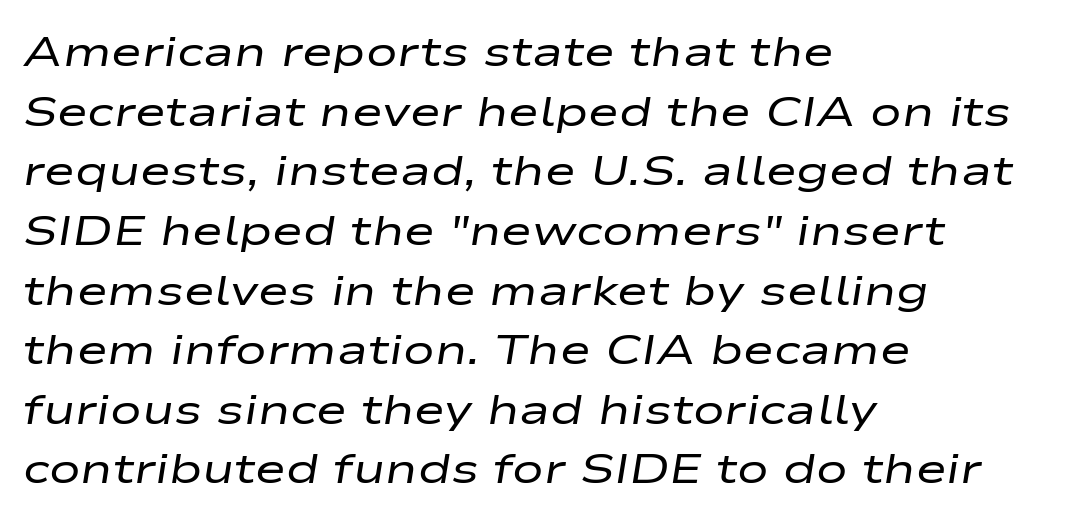
The image shows 42 px regular-weight, wide type, italic (leaning right); set left-aligned, normal line spacing (1.42x), normal letter spacing, not underlined; low stroke contrast and a medium x-height.
